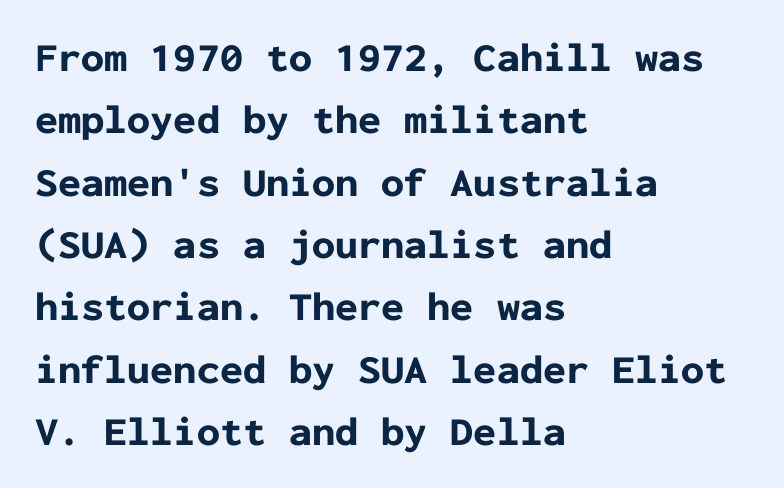
Q: Is the text bold? A: Yes.
Q: Is the text italic (slanted)? A: No, it is upright.
Q: Is the typeface a serif or a sans-serif typeface? A: Sans-serif.
Q: Is the text underlined? A: No.
Q: How is the paragraph aligned? A: Left-aligned.
Q: Is the spacing between letters normal or unusually wide? A: Normal.
Q: Is the spacing between lines tight, normal or loose? A: Normal.
Q: Width (condensed, normal, or wide)? A: Normal.
Q: Stroke contrast? A: Low.
Q: x-height? A: Medium.
Q: Monospaced? A: Yes.
